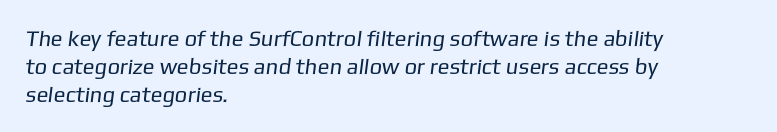
Standard letterfit; no display-style spreading of the glyphs. The leading is moderate, giving the passage an even texture. Rule under the text: the space is simply empty. Alignment: flush left. Weight class: somewhere from thin through regular.
